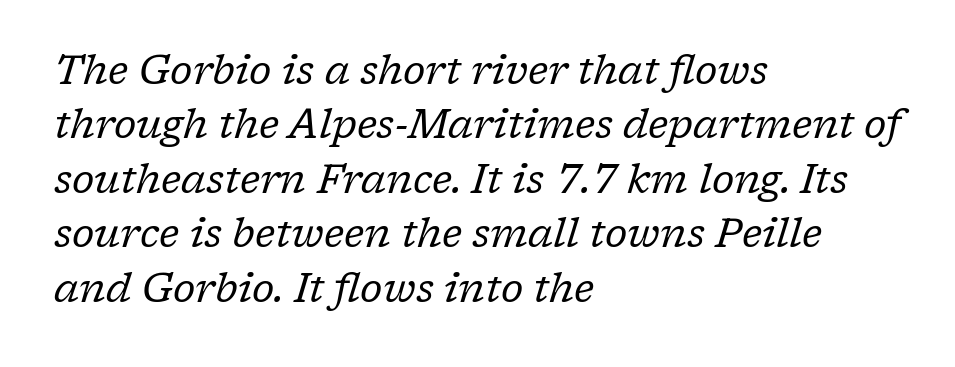
The image shows 40 px regular-weight serif type, italic (leaning right); set left-aligned, normal line spacing (1.36x), normal letter spacing, not underlined; low stroke contrast and a medium x-height.
